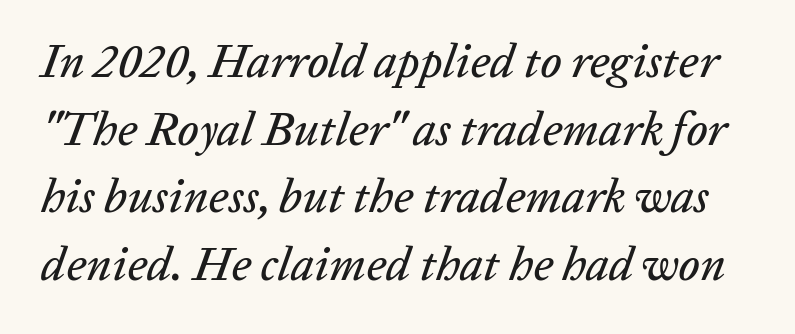
Caption: standard tracking, unaltered. The text carries the slant typical of an italic or oblique font. The passage shown stacks its lines at a standard gap. Anything drawn beneath the words? Only blank space. The rendering uses natural spacing where letterforms have individual widths.
